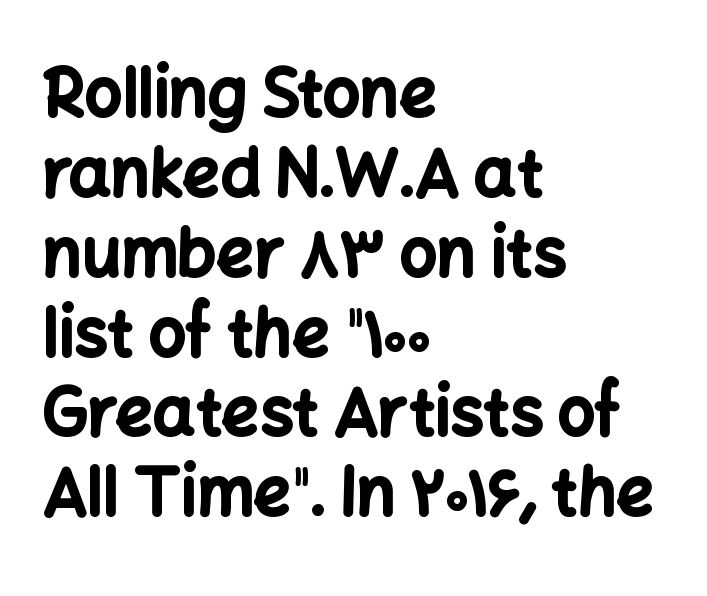
Q: Is the text bold? A: Yes.
Q: Is the text italic (slanted)? A: No, it is upright.
Q: Is the typeface a serif or a sans-serif typeface? A: Sans-serif.
Q: Is the text underlined? A: No.
Q: How is the paragraph aligned? A: Left-aligned.
Q: Is the spacing between letters normal or unusually wide? A: Normal.
Q: Width (condensed, normal, or wide)? A: Normal.
Q: Stroke contrast? A: Low.
Q: x-height? A: Medium.
Q: Monospaced? A: No.
